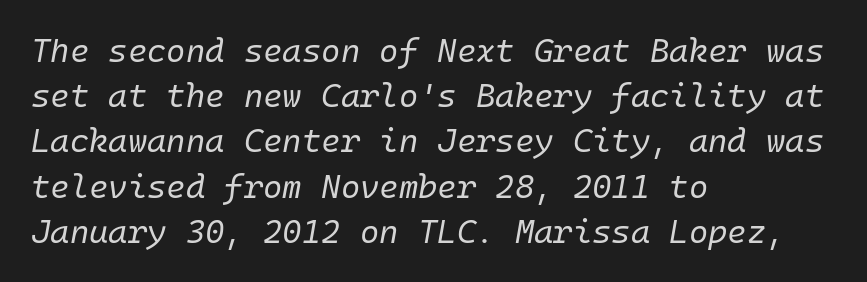
Q: Is the text bold? A: No.
Q: Is the text italic (slanted)? A: Yes, it leans right by about 10 degrees.
Q: Is the text underlined? A: No.
Q: How is the paragraph aligned? A: Left-aligned.
Q: Is the spacing between letters normal or unusually wide? A: Normal.
Q: Is the spacing between lines tight, normal or loose? A: Normal.
Q: Width (condensed, normal, or wide)? A: Normal.
Q: Stroke contrast? A: Low.
Q: x-height? A: Medium.
